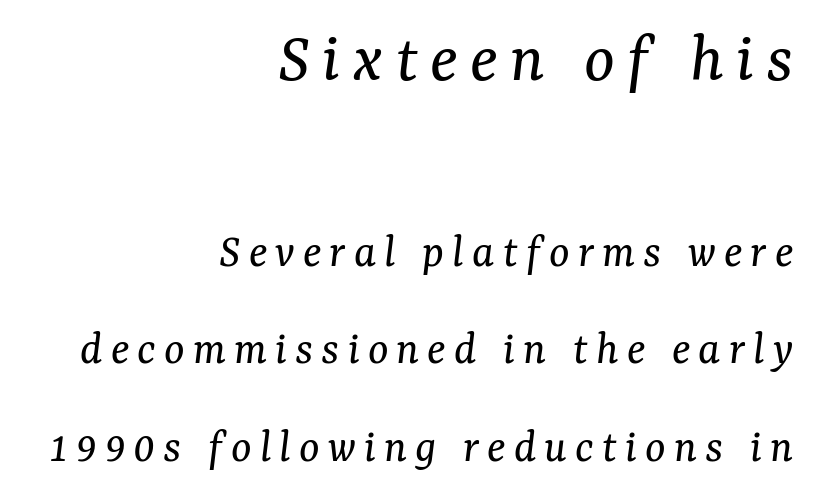
The image shows 72 px regular-weight serif type, italic (leaning right); set right-aligned, loose line spacing (2.03x), not underlined; the first (top) block is 1.5x larger; medium stroke contrast and a medium x-height.
